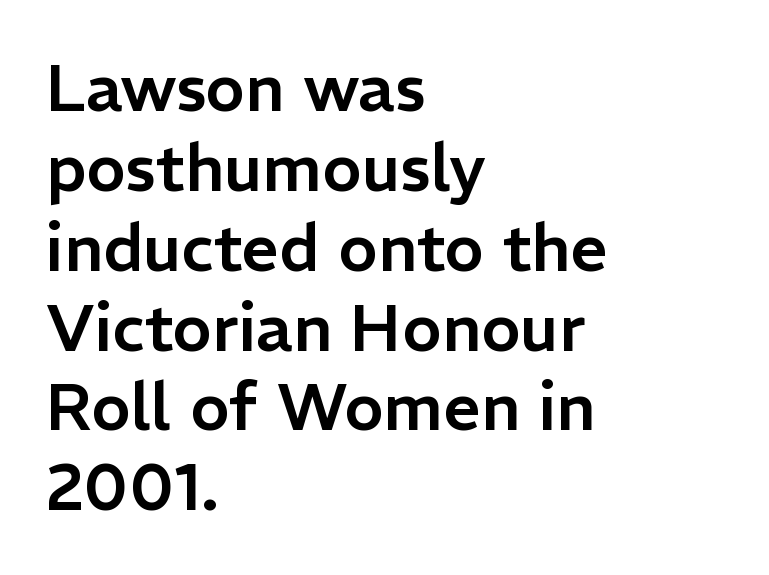
Q: Is the text italic (slanted)? A: No, it is upright.
Q: Is the typeface a serif or a sans-serif typeface? A: Sans-serif.
Q: Is the text underlined? A: No.
Q: How is the paragraph aligned? A: Left-aligned.
Q: Is the spacing between letters normal or unusually wide? A: Normal.
Q: Width (condensed, normal, or wide)? A: Normal.
Q: Stroke contrast? A: Low.
Q: x-height? A: Medium.
Q: Monospaced? A: No.
